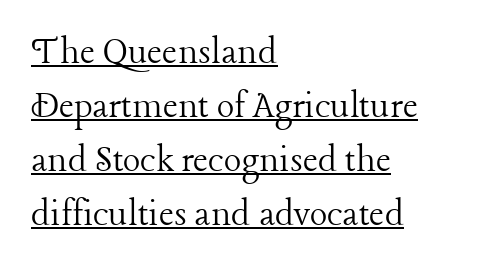
Q: Is the text bold? A: No.
Q: Is the text italic (slanted)? A: No, it is upright.
Q: Is the typeface a serif or a sans-serif typeface? A: Serif.
Q: Is the text underlined? A: Yes.
Q: How is the paragraph aligned? A: Left-aligned.
Q: Is the spacing between letters normal or unusually wide? A: Normal.
Q: Is the spacing between lines tight, normal or loose? A: Normal.
Q: Width (condensed, normal, or wide)? A: Normal.
Q: Stroke contrast? A: Low.
Q: x-height? A: Medium.
Q: Monospaced? A: No.
